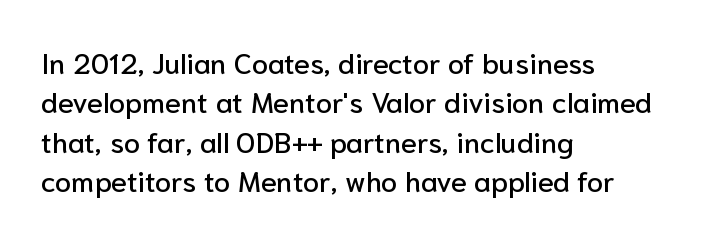
{"serif": "no", "italic": "no", "width": "normal", "stroke_contrast": "low", "x_height": "medium", "monospaced": "no", "underline": "no", "align": "left", "line_spacing": "normal", "line_spacing_ratio": 1.36, "letter_spacing": "normal", "letter_spacing_em": 0.0, "glyph_px": 29}
